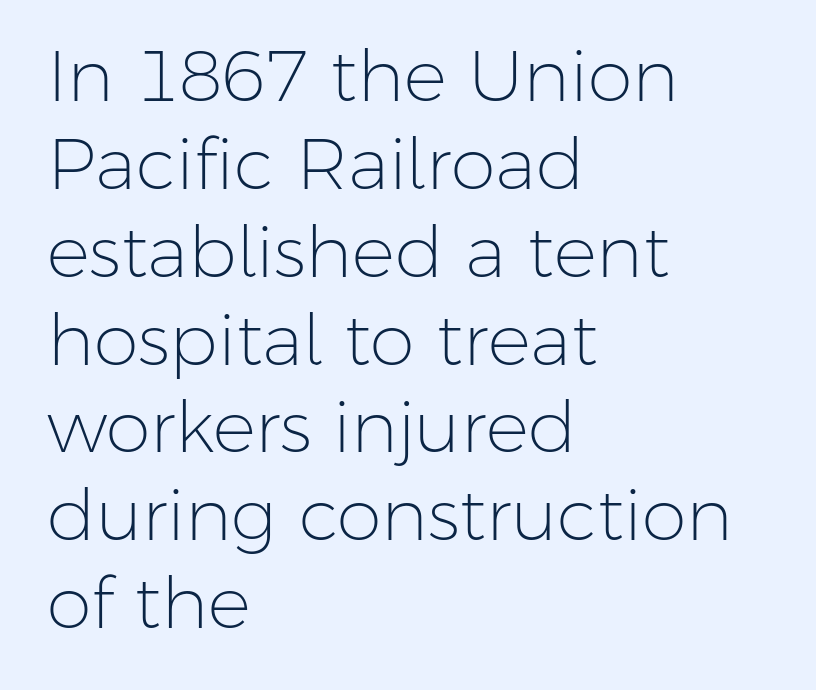
Q: Is the text bold? A: No.
Q: Is the text italic (slanted)? A: No, it is upright.
Q: Is the typeface a serif or a sans-serif typeface? A: Sans-serif.
Q: Is the text underlined? A: No.
Q: How is the paragraph aligned? A: Left-aligned.
Q: Is the spacing between letters normal or unusually wide? A: Normal.
Q: Width (condensed, normal, or wide)? A: Normal.
Q: Stroke contrast? A: Low.
Q: x-height? A: Medium.
Q: Monospaced? A: No.
